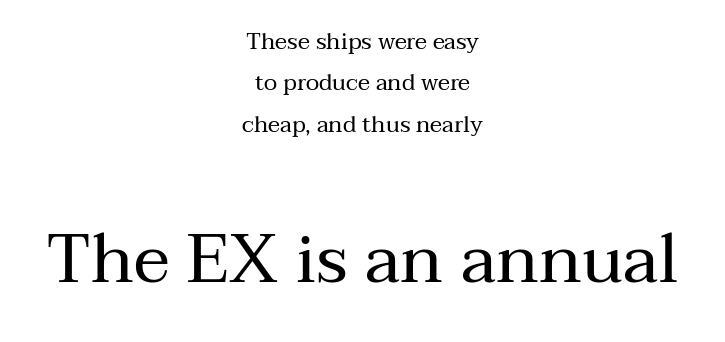
The image shows 69 px regular-weight serif type, upright; set centered, line spacing 1.8x, normal letter spacing, not underlined; the second (bottom) block is 3.0x larger; medium stroke contrast and a medium x-height.
